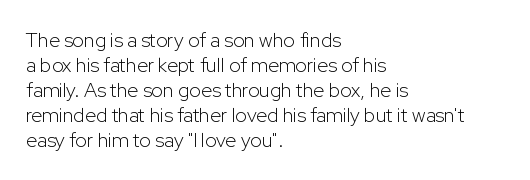
Q: Is the text bold? A: No.
Q: Is the text italic (slanted)? A: No, it is upright.
Q: Is the text underlined? A: No.
Q: How is the paragraph aligned? A: Left-aligned.
Q: Is the spacing between letters normal or unusually wide? A: Normal.
Q: Is the spacing between lines tight, normal or loose? A: Normal.
